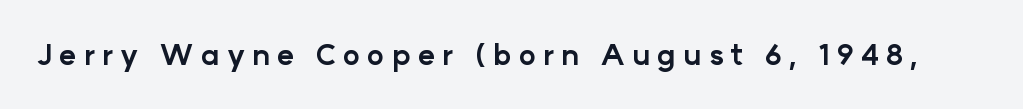
Underline: absent. Spacing verdict: proportional, widths tailored to each character. Heavy-handed strokes throughout: this text is bold. Posture: straight, roman, zero tilt. Typographically, this falls in the sans-serif category. The tracking reads as deliberately expanded to a designer's eye.
